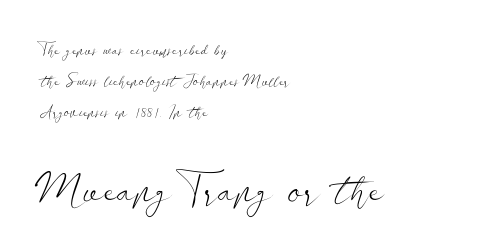
{"serif": "no", "bold": "no", "weight": "light", "width": "wide", "stroke_contrast": "low", "x_height": "small", "monospaced": "no", "underline": "no", "align": "left", "line_spacing": "loose", "line_spacing_ratio": 1.95, "letter_spacing": "normal", "letter_spacing_em": 0.0, "larger_block": "second", "size_ratio": 2.56, "glyph_px": 41}
